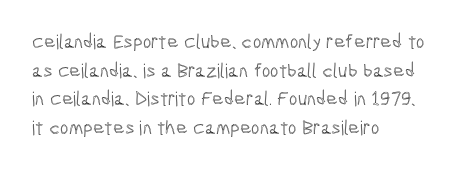
The image shows 20 px text type, upright; set left-aligned, normal line spacing (1.43x), normal letter spacing, not underlined.
